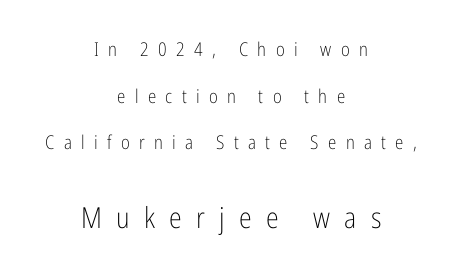
Which of the two is more prominent by size? The second, at the bottom. Rule under the text: the space is simply empty. Students, note that the glyphs here are deliberately spaced far apart. Does the type have serifs? No, each stem ends abruptly. A quiet, ordinary-to-light weight characterises the typeface.
